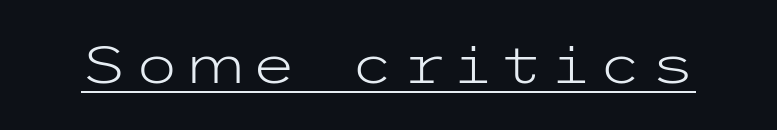
The image shows 52 px light, wide sans-serif type, upright; set underlined; low stroke contrast and a medium x-height.
